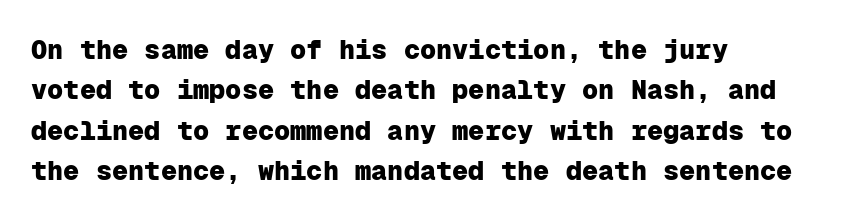
Look at the tracking — it's just the regular setting, nothing added. A classic flush-left, rag-right setting is used for this passage. Lines of text with bare space underneath. The font's upright variant was chosen for this text.
